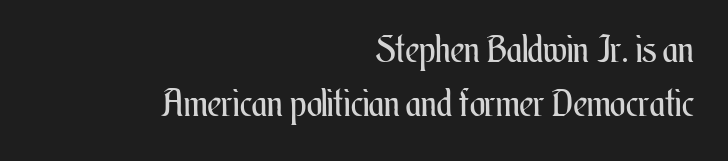
The rendering uses natural spacing where letterforms have individual widths. Typeset ragged left — the right edge is the straight one. Ink coverage per letter is moderate at most. Leading matches the norm, producing a regular column.
